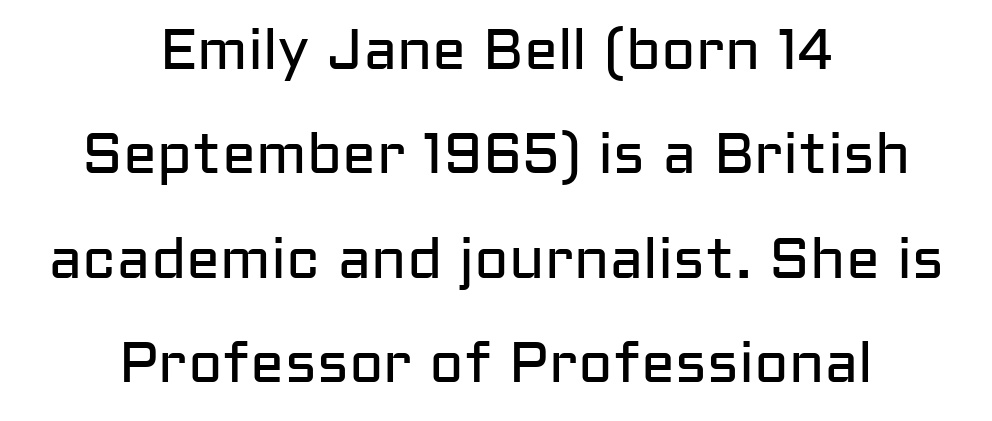
The image shows 57 px regular-weight sans-serif type, upright; set centered, line spacing 1.83x, normal letter spacing, not underlined; low stroke contrast and a medium x-height.
